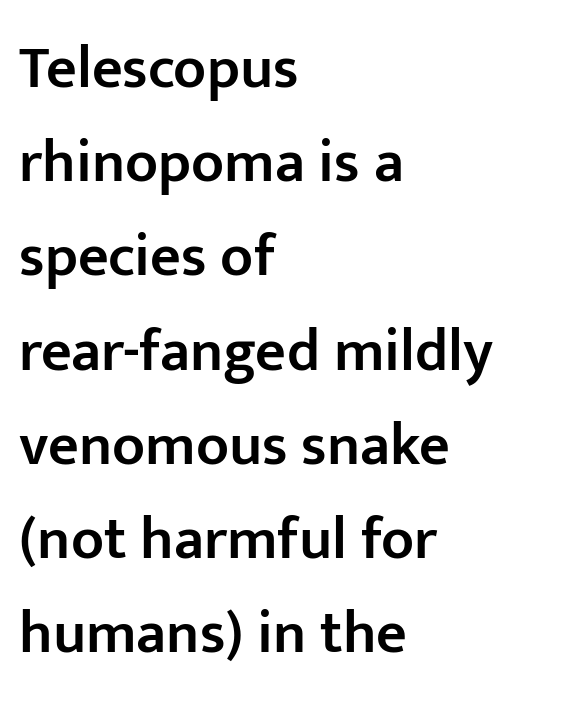
The image shows 60 px semibold sans-serif type, upright; set left-aligned, normal line spacing (1.57x), normal letter spacing, not underlined; low stroke contrast and a medium x-height.
